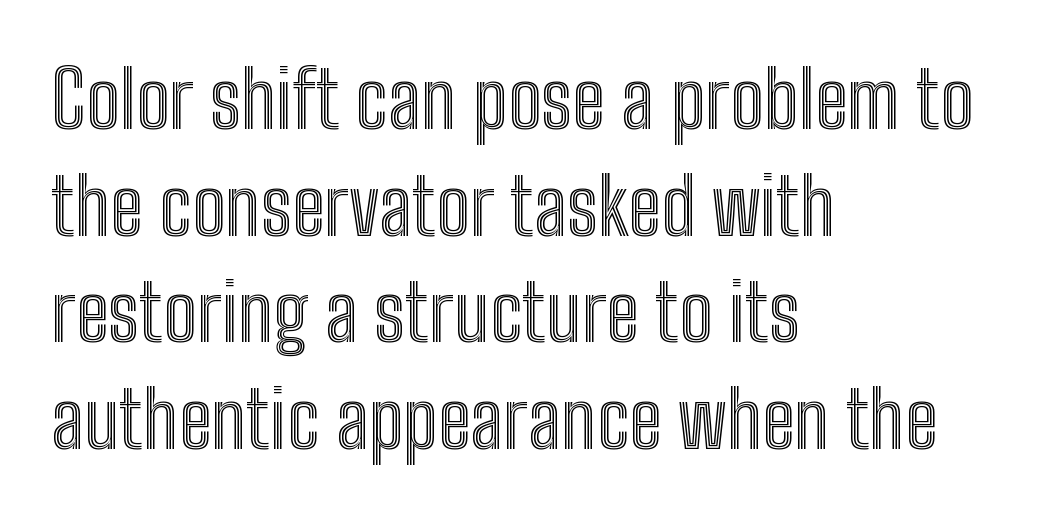
{"italic": "no", "width": "condensed", "x_height": "medium", "monospaced": "no", "underline": "no", "align": "left", "line_spacing": "normal", "line_spacing_ratio": 1.35, "letter_spacing": "normal", "letter_spacing_em": 0.0, "glyph_px": 79}
